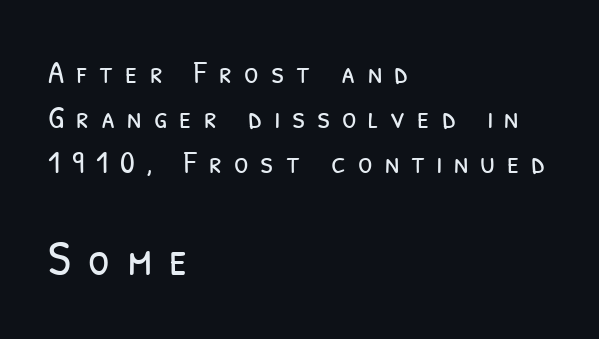
Examine the stroke ends and you'll find no serifs. The block sitting lower on the canvas is the one with enlarged characters. This sample is left-justified, so line endings fall wherever the words run out. Spacing verdict: proportional, widths tailored to each character. Bare-footed words on every line.
